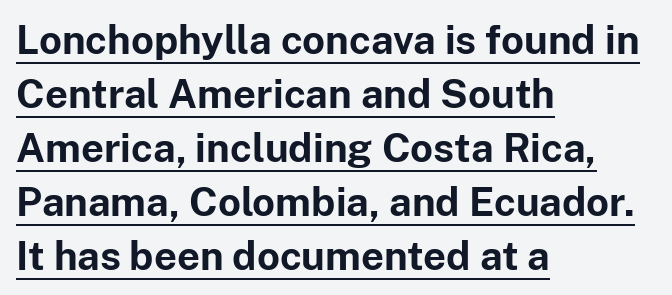
{"serif": "no", "italic": "no", "bold": "yes", "weight": "bold", "width": "normal", "stroke_contrast": "low", "x_height": "medium", "monospaced": "no", "underline": "yes", "align": "left", "line_spacing": "normal", "line_spacing_ratio": 1.35, "letter_spacing": "normal", "letter_spacing_em": 0.0, "glyph_px": 40}
